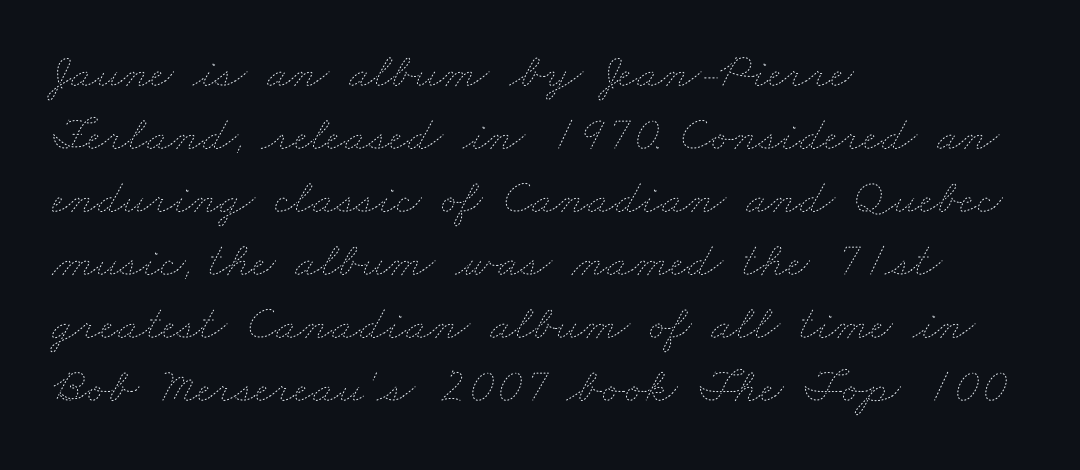
The image shows 50 px thin, wide type; set left-aligned, normal line spacing (1.26x), normal letter spacing, not underlined; low stroke contrast and a small x-height.
